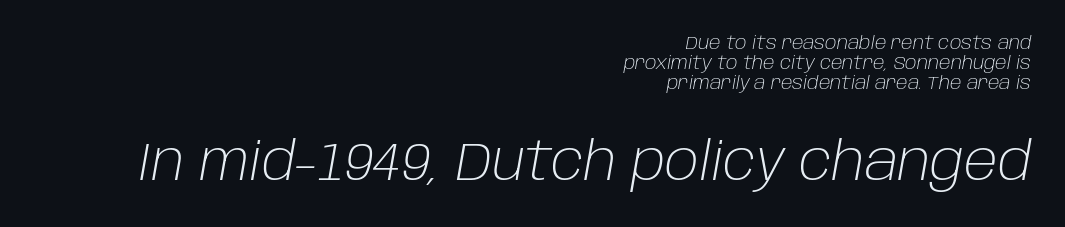
{"italic": "yes", "lean": "right", "slant_degrees": 10, "bold": "no", "weight": "light", "width": "normal", "stroke_contrast": "low", "x_height": "large", "monospaced": "no", "underline": "no", "align": "right", "line_spacing": "tight", "line_spacing_ratio": 1.12, "letter_spacing": "normal", "letter_spacing_em": 0.0, "larger_block": "second", "size_ratio": 2.94, "glyph_px": 53}
